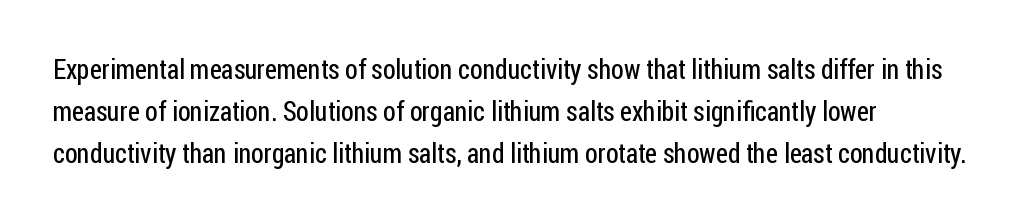
The image shows 27 px text type, upright; set left-aligned, normal line spacing (1.56x), normal letter spacing, not underlined.
